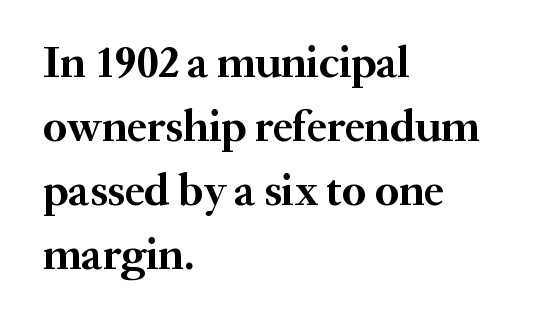
{"serif": "yes", "italic": "no", "bold": "yes", "weight": "semibold", "width": "normal", "stroke_contrast": "medium", "x_height": "small", "monospaced": "no", "underline": "no", "align": "left", "line_spacing": "normal", "line_spacing_ratio": 1.42, "letter_spacing": "normal", "letter_spacing_em": 0.0, "glyph_px": 45}
